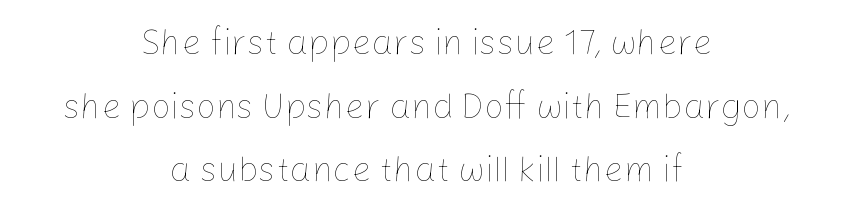
Q: Is the text bold? A: No.
Q: Is the text italic (slanted)? A: No, it is upright.
Q: Is the text underlined? A: No.
Q: How is the paragraph aligned? A: Centered.
Q: Is the spacing between letters normal or unusually wide? A: Normal.
Q: Width (condensed, normal, or wide)? A: Normal.
Q: Stroke contrast? A: Low.
Q: x-height? A: Medium.
Q: Monospaced? A: No.
